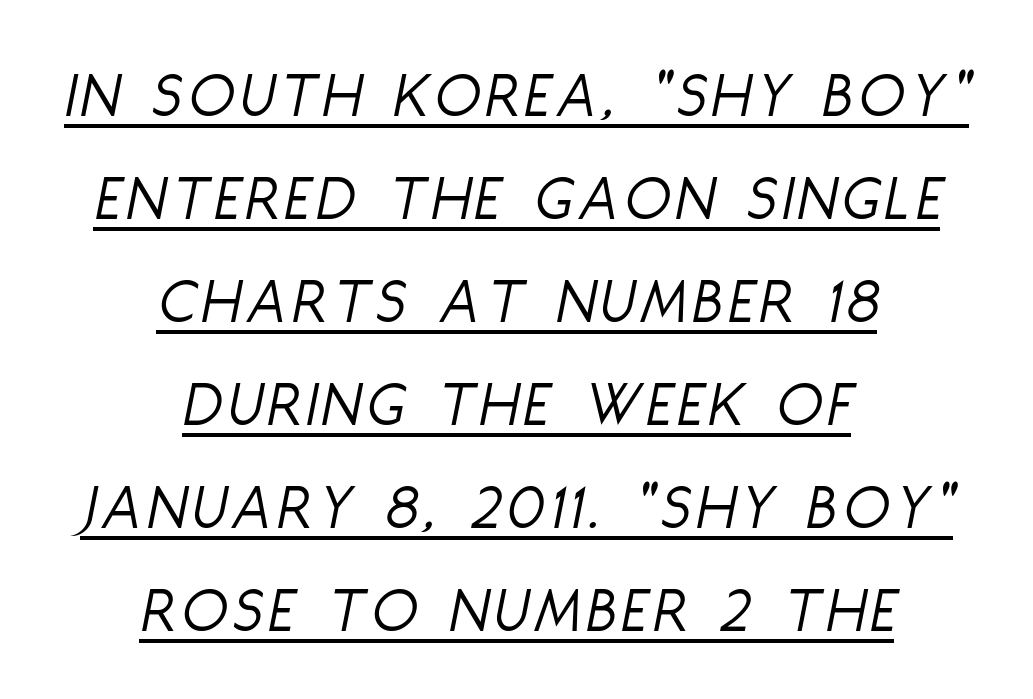
The image shows 66 px light, condensed type, italic (leaning right); set centered, normal line spacing (1.56x), underlined; low stroke contrast and a large x-height.
